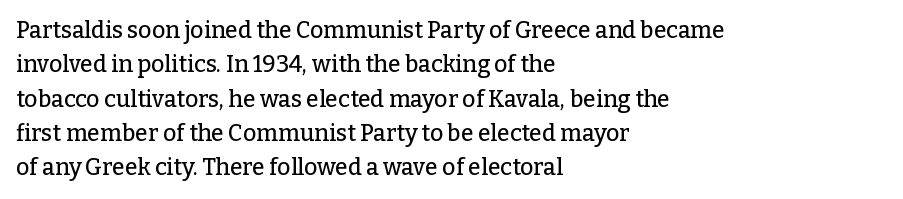
Q: Is the text italic (slanted)? A: No, it is upright.
Q: Is the text underlined? A: No.
Q: How is the paragraph aligned? A: Left-aligned.
Q: Is the spacing between letters normal or unusually wide? A: Normal.
Q: Is the spacing between lines tight, normal or loose? A: Normal.
